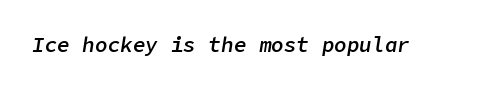
The strip under each line holds only bare page. Is the type slanted? Yes — the strokes lean at a clear angle. Weight check: semibold — heavier than regular, not quite bold. Caption: standard tracking, unaltered.
